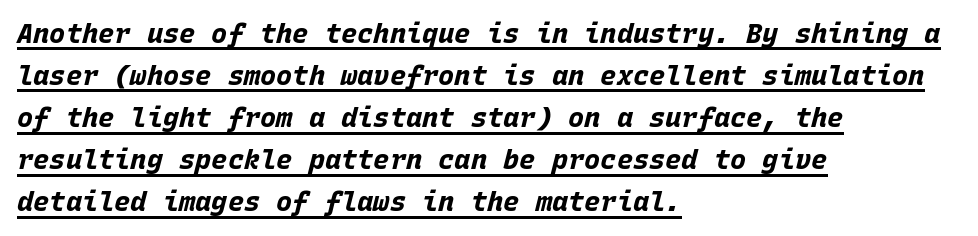
Q: Is the text bold? A: Yes.
Q: Is the text italic (slanted)? A: Yes, it leans right by about 15 degrees.
Q: Is the text underlined? A: Yes.
Q: How is the paragraph aligned? A: Left-aligned.
Q: Is the spacing between letters normal or unusually wide? A: Normal.
Q: Is the spacing between lines tight, normal or loose? A: Normal.
